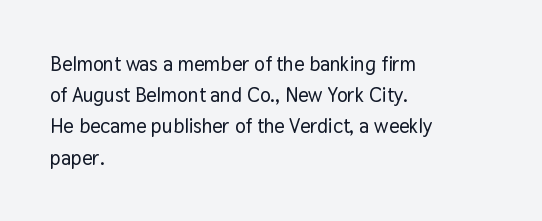
Q: Is the text italic (slanted)? A: No, it is upright.
Q: Is the text underlined? A: No.
Q: How is the paragraph aligned? A: Left-aligned.
Q: Is the spacing between letters normal or unusually wide? A: Normal.
Q: Is the spacing between lines tight, normal or loose? A: Normal.
